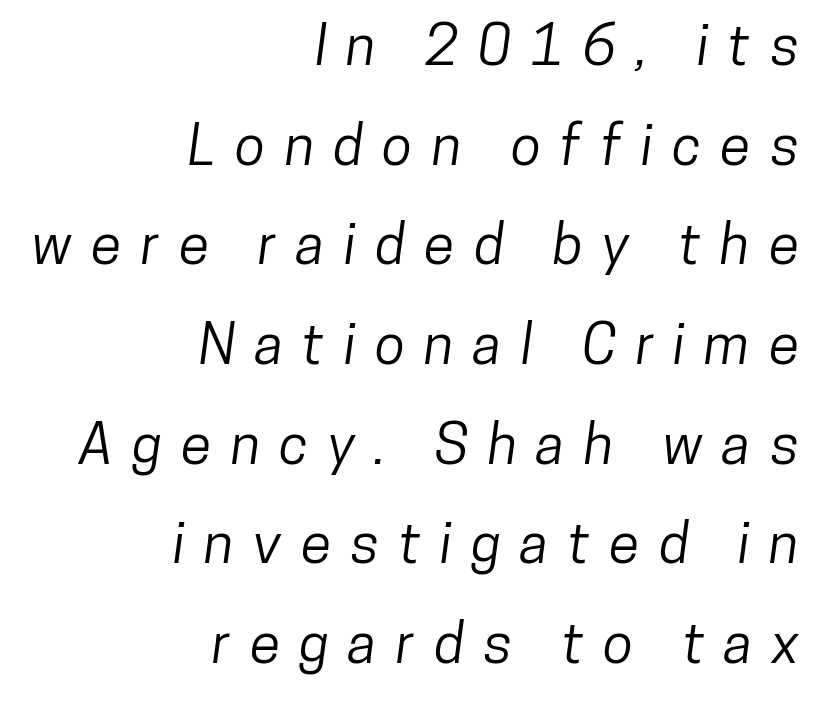
{"serif": "no", "width": "condensed", "stroke_contrast": "low", "x_height": "medium", "monospaced": "no", "underline": "no", "align": "right", "line_spacing_ratio": 1.78, "letter_spacing": "wide", "letter_spacing_em": 0.34, "glyph_px": 56}
